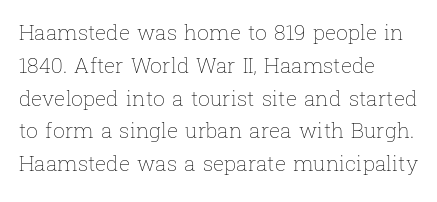
Upright lettering throughout. The rows are spaced the way most documents space them. These lines stack with their left ends in a neat column. The space beneath each line is pristine and unruled. This sample uses plain, unmodified letter spacing. Stem width sits at or under what a default text font uses.
